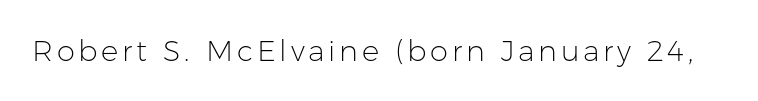
The string is rendered with underlining switched off. Weight: not bold — regular or lighter. The specimen reads as upright at a glance. Spacing verdict: proportional, widths tailored to each character.
